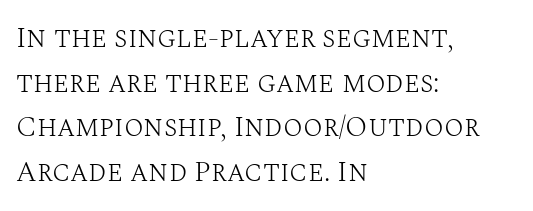
The image shows 29 px light serif type, upright; set left-aligned, normal line spacing (1.54x), normal letter spacing, not underlined; medium stroke contrast and a large x-height.
